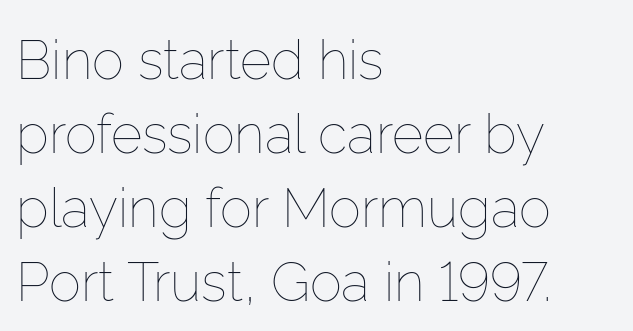
A typesetter would call this proportional, since set widths differ per character. Clear beneath every line of the passage. Ink coverage per letter is moderate at most. In terms of posture, this sample is upright.
